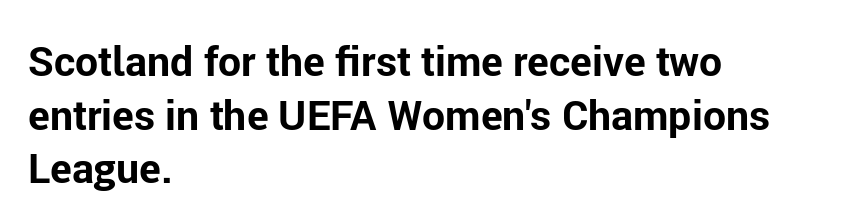
The string is rendered with underlining switched off. The font is running at its bold setting. Vertical strokes here are truly vertical. Normally led — the rows are evenly, conventionally spaced.
